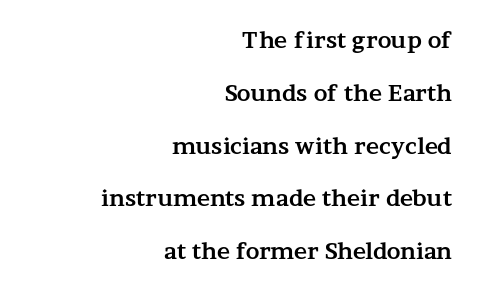
Q: Is the text bold? A: Yes.
Q: Is the text italic (slanted)? A: No, it is upright.
Q: Is the text underlined? A: No.
Q: How is the paragraph aligned? A: Right-aligned.
Q: Is the spacing between letters normal or unusually wide? A: Normal.
Q: Is the spacing between lines tight, normal or loose? A: Loose.
